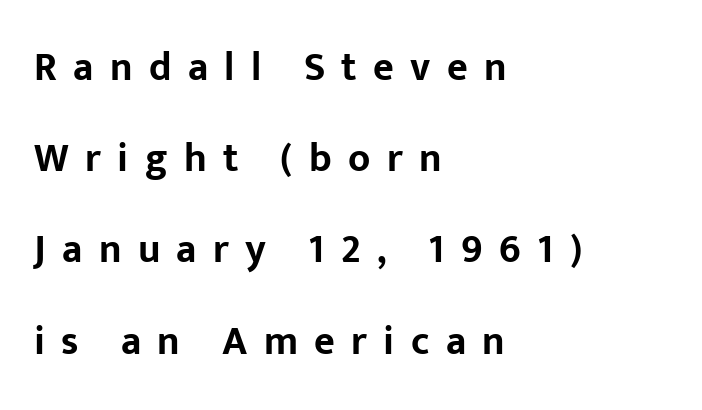
You could not count columns in this text — the font is proportionally spaced. Display-style spreading of the glyphs; the letterfit is very open. Check under the words: just untouched page. A typesetter would call this leading open, well beyond the default. The face used here is a sans, in the tradition of grotesques and geometrics. If you drew a line through each stem, it would be perfectly vertical.
